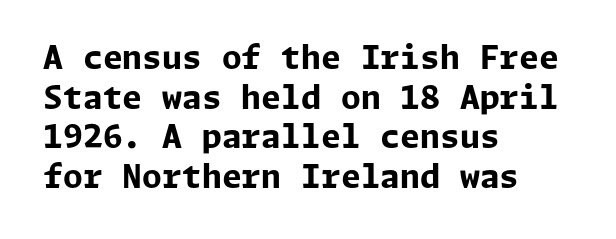
{"serif": "no", "italic": "no", "bold": "yes", "weight": "bold", "width": "normal", "stroke_contrast": "low", "x_height": "medium", "underline": "no", "align": "left", "line_spacing_ratio": 1.24, "letter_spacing": "normal", "letter_spacing_em": 0.0, "glyph_px": 32}
